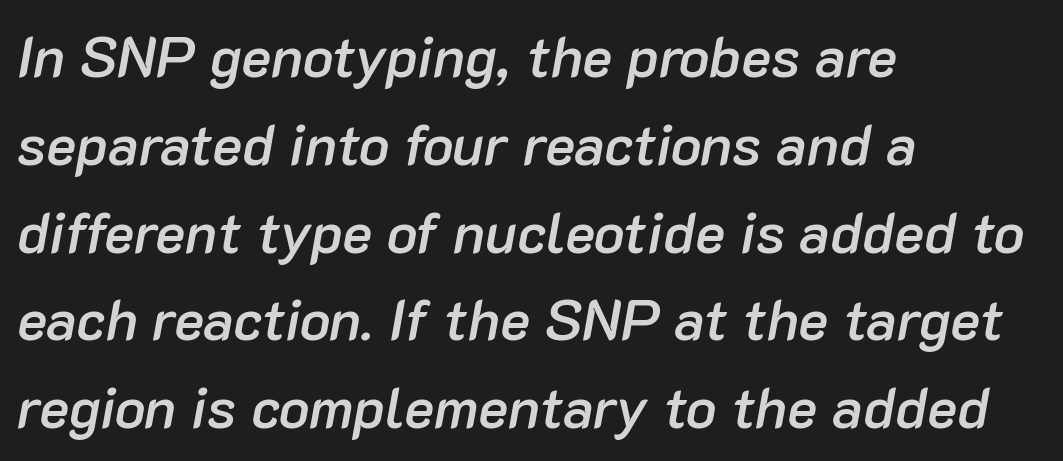
Q: Is the text bold? A: Semi-bold.
Q: Is the text italic (slanted)? A: Yes, it leans right by about 10 degrees.
Q: Is the text underlined? A: No.
Q: How is the paragraph aligned? A: Left-aligned.
Q: Is the spacing between letters normal or unusually wide? A: Normal.
Q: Is the spacing between lines tight, normal or loose? A: Normal.
Q: Width (condensed, normal, or wide)? A: Normal.
Q: Stroke contrast? A: Low.
Q: x-height? A: Medium.
Q: Monospaced? A: No.
